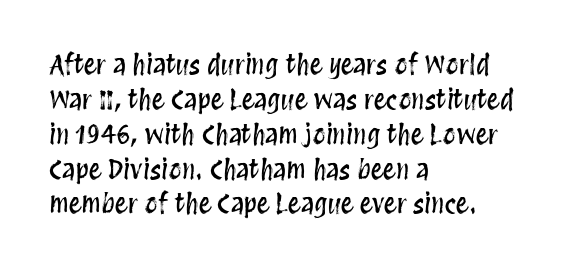
{"italic": "no", "underline": "no", "align": "left", "line_spacing": "normal", "line_spacing_ratio": 1.34, "letter_spacing": "normal", "letter_spacing_em": 0.0, "glyph_px": 26}
